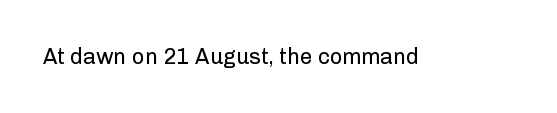
{"italic": "no", "bold": "no", "underline": "no", "letter_spacing": "normal", "letter_spacing_em": 0.0, "glyph_px": 22}
